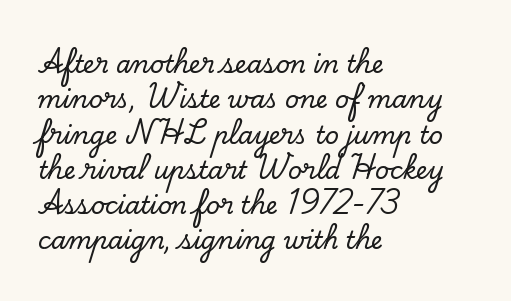
The image shows 24 px text type; set left-aligned, normal line spacing (1.47x), normal letter spacing, not underlined.
